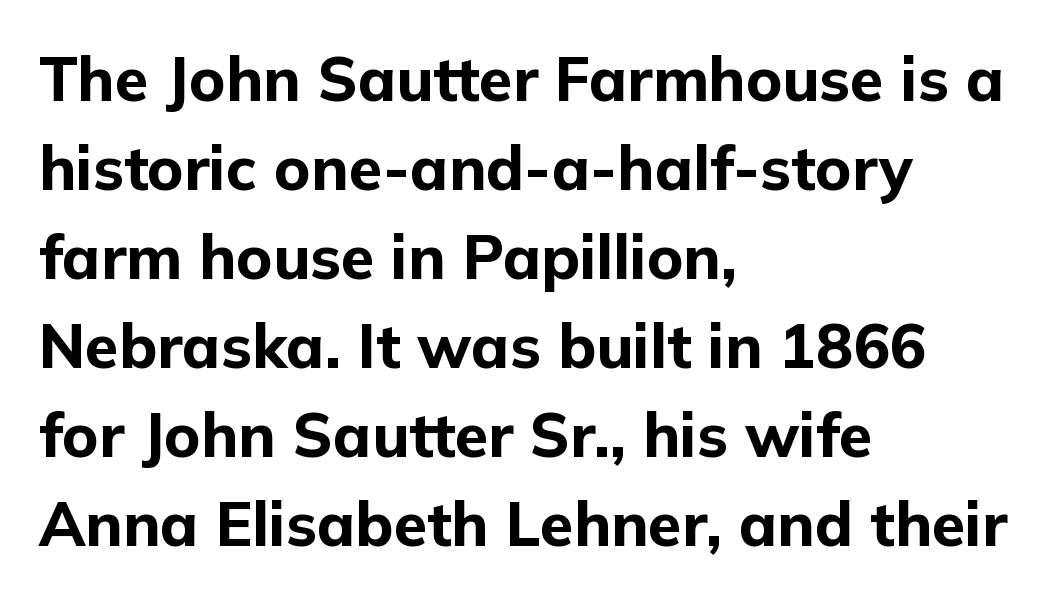
{"serif": "no", "italic": "no", "bold": "yes", "weight": "bold", "width": "normal", "stroke_contrast": "low", "x_height": "medium", "monospaced": "no", "underline": "no", "align": "left", "line_spacing": "normal", "line_spacing_ratio": 1.46, "letter_spacing": "normal", "letter_spacing_em": 0.0, "glyph_px": 61}
